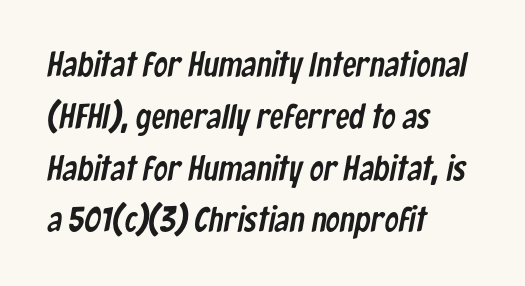
Q: Is the typeface a serif or a sans-serif typeface? A: Sans-serif.
Q: Is the text underlined? A: No.
Q: How is the paragraph aligned? A: Left-aligned.
Q: Is the spacing between letters normal or unusually wide? A: Normal.
Q: Is the spacing between lines tight, normal or loose? A: Normal.
Q: Width (condensed, normal, or wide)? A: Condensed.
Q: Stroke contrast? A: Low.
Q: x-height? A: Medium.
Q: Monospaced? A: No.
